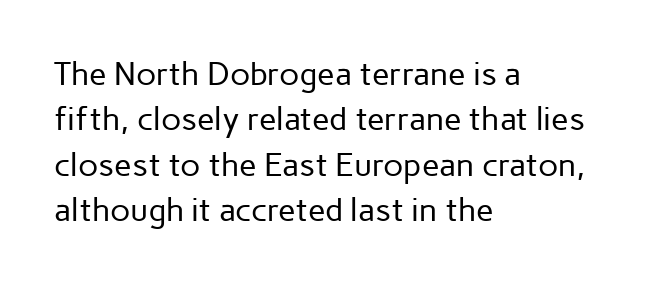
{"serif": "no", "italic": "no", "bold": "no", "weight": "regular", "width": "normal", "stroke_contrast": "low", "x_height": "medium", "monospaced": "no", "underline": "no", "align": "left", "line_spacing": "normal", "line_spacing_ratio": 1.42, "letter_spacing": "normal", "letter_spacing_em": 0.0, "glyph_px": 32}
